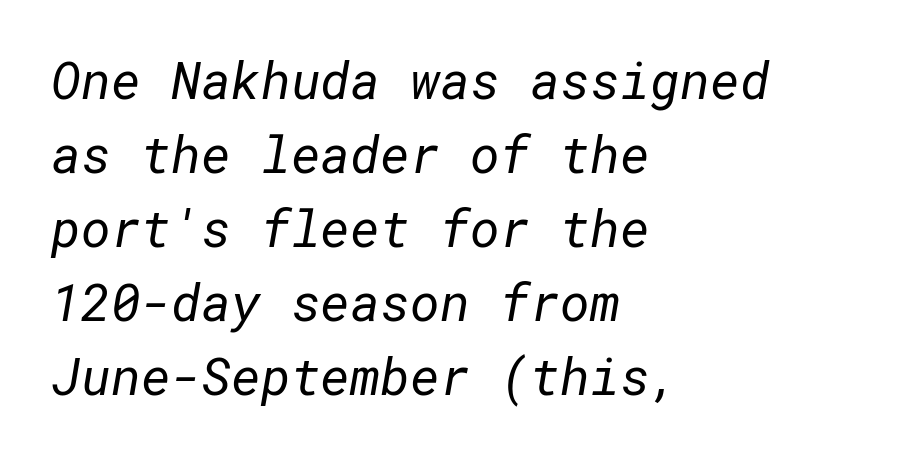
Q: Is the text bold? A: No.
Q: Is the typeface a serif or a sans-serif typeface? A: Sans-serif.
Q: Is the text underlined? A: No.
Q: How is the paragraph aligned? A: Left-aligned.
Q: Is the spacing between letters normal or unusually wide? A: Normal.
Q: Is the spacing between lines tight, normal or loose? A: Normal.
Q: Width (condensed, normal, or wide)? A: Normal.
Q: Stroke contrast? A: Low.
Q: x-height? A: Medium.
